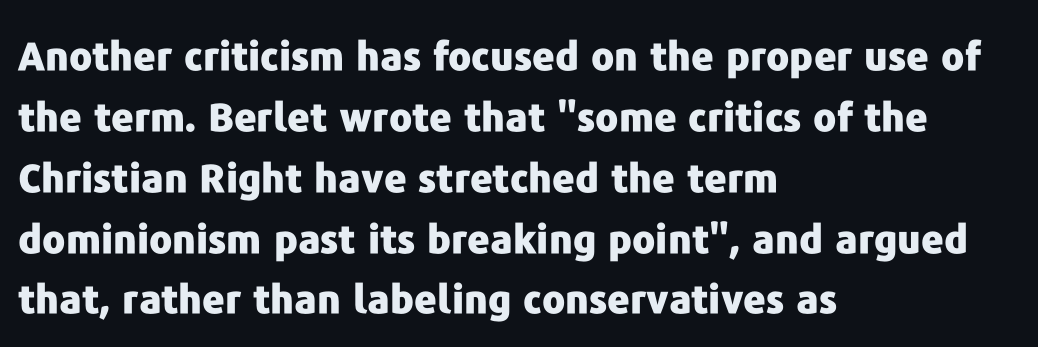
{"serif": "no", "italic": "no", "bold": "yes", "weight": "heavy", "width": "normal", "stroke_contrast": "low", "x_height": "medium", "monospaced": "no", "underline": "no", "align": "left", "line_spacing": "normal", "line_spacing_ratio": 1.56, "letter_spacing": "normal", "letter_spacing_em": 0.0, "glyph_px": 39}
